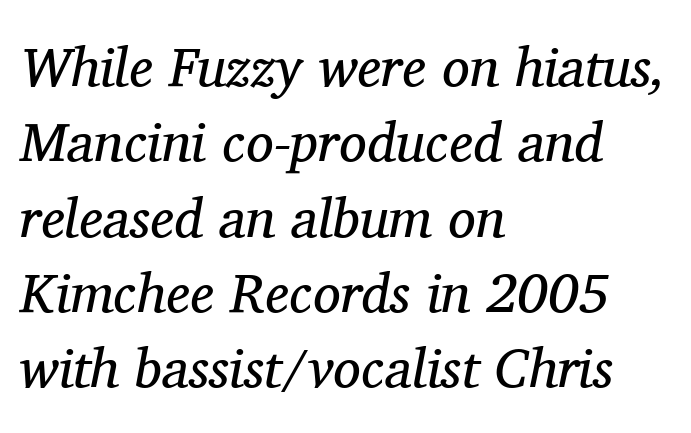
{"serif": "yes", "italic": "yes", "lean": "right", "slant_degrees": 11, "bold": "no", "weight": "regular", "width": "normal", "stroke_contrast": "medium", "x_height": "medium", "monospaced": "no", "underline": "no", "align": "left", "line_spacing": "normal", "line_spacing_ratio": 1.37, "letter_spacing": "normal", "letter_spacing_em": 0.0, "glyph_px": 55}
